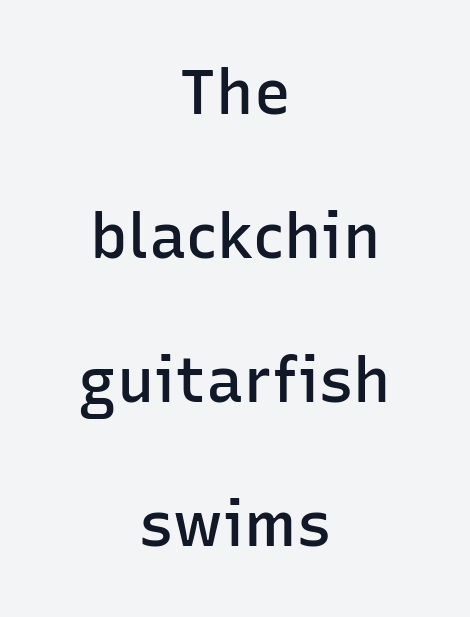
You can tell it's not italic because the verticals are truly vertical. Observe the ordinary spacing: letters are neighbours, not strangers. Check where the strokes stop: nothing finishes them off — pure sans. Underline: absent. Loosely led — the rows are spread out.
